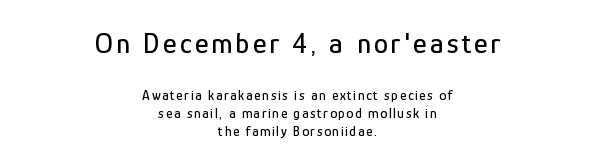
Q: Is the text italic (slanted)? A: No, it is upright.
Q: Is the typeface a serif or a sans-serif typeface? A: Sans-serif.
Q: Is the text underlined? A: No.
Q: How is the paragraph aligned? A: Centered.
Q: Is the spacing between lines tight, normal or loose? A: Normal.
Q: Which block of text is set in a larger size, the first (top) or the second (bottom)? A: The first (top) one.
Q: Width (condensed, normal, or wide)? A: Condensed.
Q: Stroke contrast? A: Low.
Q: x-height? A: Medium.
Q: Monospaced? A: No.
